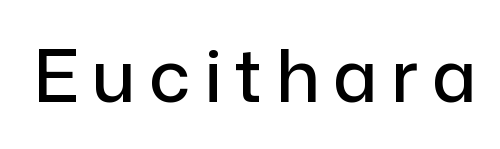
The image shows 72 px sans-serif type, upright; set not underlined; low stroke contrast and a medium x-height.
